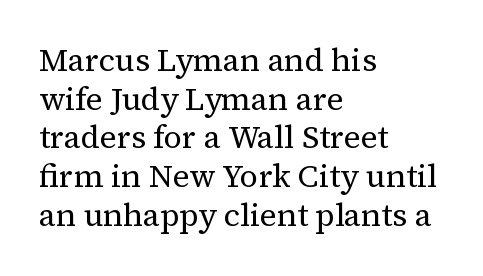
Q: Is the text bold? A: No.
Q: Is the text italic (slanted)? A: No, it is upright.
Q: Is the typeface a serif or a sans-serif typeface? A: Serif.
Q: Is the text underlined? A: No.
Q: How is the paragraph aligned? A: Left-aligned.
Q: Is the spacing between letters normal or unusually wide? A: Normal.
Q: Width (condensed, normal, or wide)? A: Normal.
Q: Stroke contrast? A: Medium.
Q: x-height? A: Medium.
Q: Monospaced? A: No.
